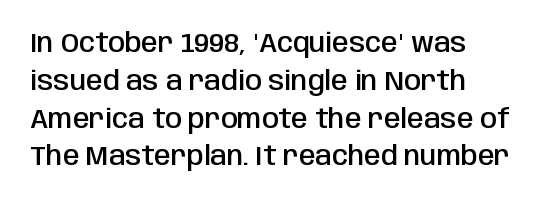
Q: Is the text bold? A: Semi-bold.
Q: Is the text italic (slanted)? A: No, it is upright.
Q: Is the text underlined? A: No.
Q: Is the spacing between letters normal or unusually wide? A: Normal.
Q: Is the spacing between lines tight, normal or loose? A: Normal.
